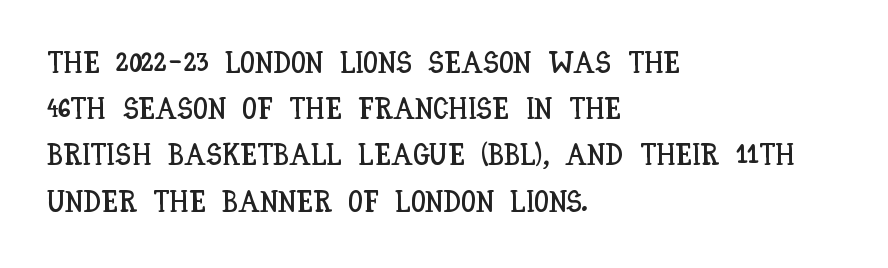
Ascenders rise straight up at ninety degrees. Unmarked baselines from the first word to the last. Horizontally, the lines are justified to the leading edge only. The face used here is proportionally spaced, like ordinary book or web type.
